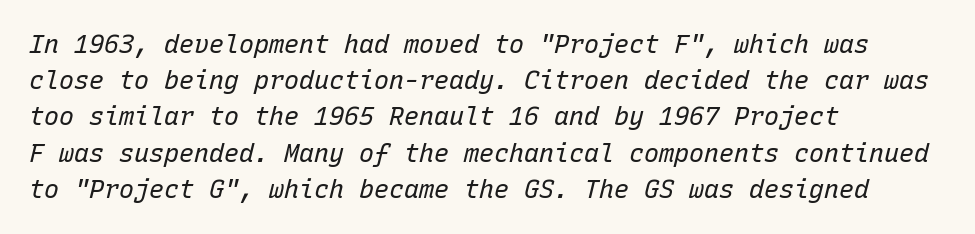
The specimen reads as italic at a glance. On a weight scale, this lands at 450 or below. Lines of text with bare space underneath. Normally led — the rows are evenly, conventionally spaced.
